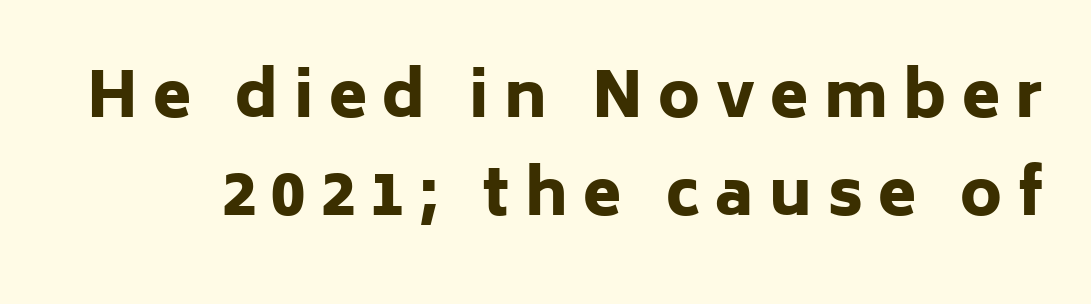
{"serif": "no", "italic": "no", "bold": "yes", "weight": "heavy", "width": "normal", "stroke_contrast": "low", "x_height": "medium", "monospaced": "no", "underline": "no", "line_spacing": "normal", "line_spacing_ratio": 1.58, "letter_spacing": "wide", "letter_spacing_em": 0.25, "glyph_px": 62}
